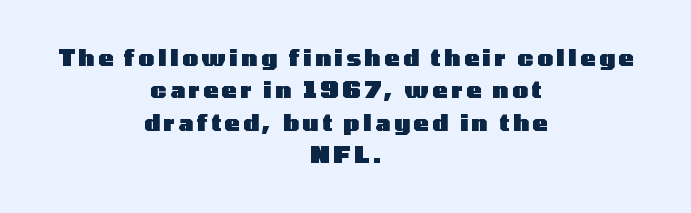
Caption: bold face, heavy strokes. Compared with typical paragraphs, the rows here are spaced about the same. Any mark beneath the type? The region is blank. The paragraph shown floats in the horizontal middle. The lettering holds an erect, upright posture throughout.
